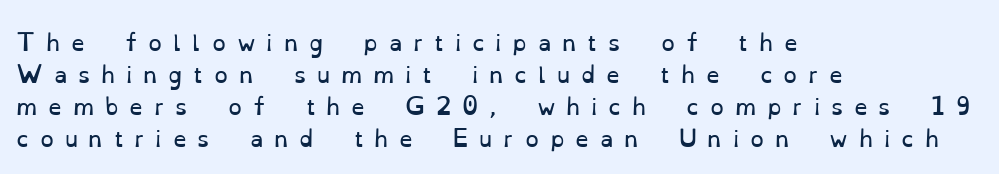
Q: Is the text bold? A: No.
Q: Is the text italic (slanted)? A: No, it is upright.
Q: Is the text underlined? A: No.
Q: How is the paragraph aligned? A: Left-aligned.
Q: Is the spacing between letters normal or unusually wide? A: Unusually wide.
Q: Is the spacing between lines tight, normal or loose? A: Normal.
